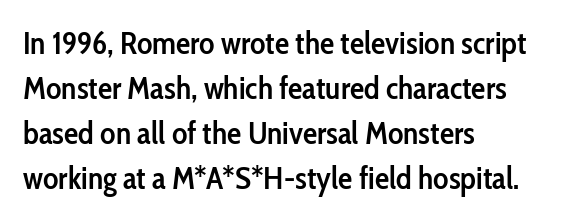
Q: Is the text bold? A: Semi-bold.
Q: Is the text italic (slanted)? A: No, it is upright.
Q: Is the typeface a serif or a sans-serif typeface? A: Sans-serif.
Q: Is the text underlined? A: No.
Q: How is the paragraph aligned? A: Left-aligned.
Q: Is the spacing between letters normal or unusually wide? A: Normal.
Q: Is the spacing between lines tight, normal or loose? A: Normal.
Q: Width (condensed, normal, or wide)? A: Condensed.
Q: Stroke contrast? A: Low.
Q: x-height? A: Medium.
Q: Monospaced? A: No.
